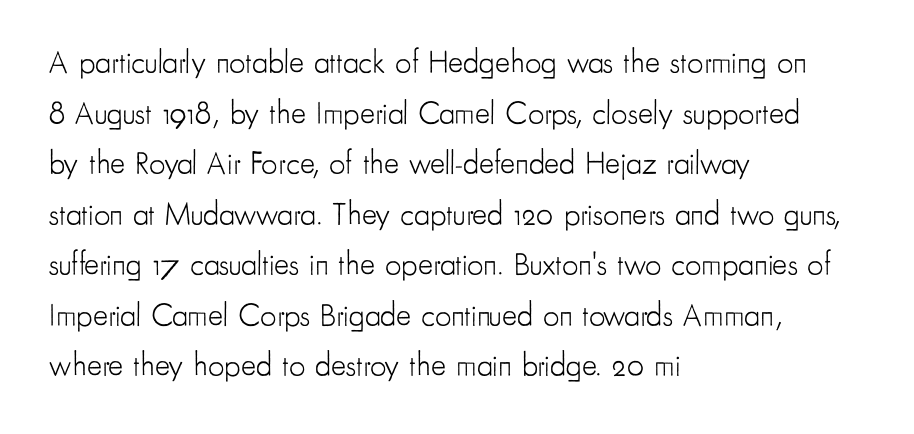
The image shows 32 px light, condensed sans-serif type, upright; set left-aligned, normal line spacing (1.58x), normal letter spacing, not underlined; low stroke contrast and a small x-height.
